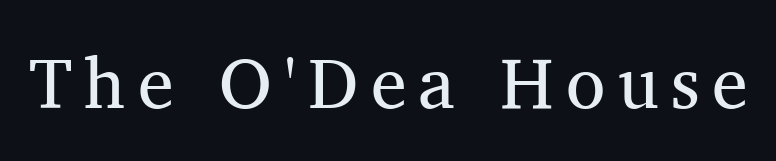
The image shows 72 px regular-weight serif type, upright; set not underlined; medium stroke contrast and a medium x-height.
